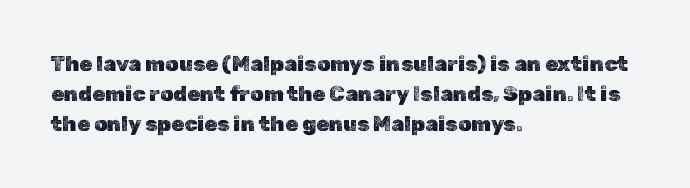
Q: Is the text italic (slanted)? A: No, it is upright.
Q: Is the text underlined? A: No.
Q: How is the paragraph aligned? A: Left-aligned.
Q: Is the spacing between letters normal or unusually wide? A: Normal.
Q: Is the spacing between lines tight, normal or loose? A: Normal.
